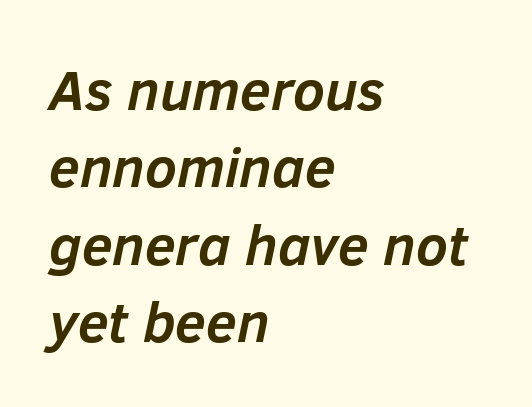
Style check: oblique. Thick stems and heavy bowls — unmistakably bold. The face used here is proportionally spaced, like ordinary book or web type. Line beginnings align vertically; line endings do not. Check the space under the baseline: it is left empty. These lines keep a tight, regular rhythm from letter to letter.
